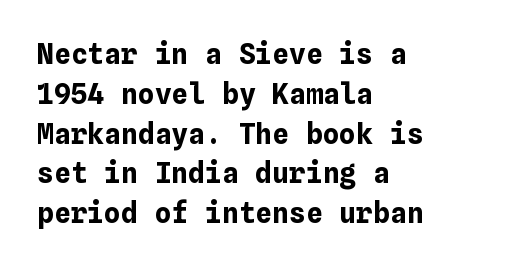
Q: Is the text bold? A: Yes.
Q: Is the text italic (slanted)? A: No, it is upright.
Q: Is the text underlined? A: No.
Q: How is the paragraph aligned? A: Left-aligned.
Q: Is the spacing between letters normal or unusually wide? A: Normal.
Q: Is the spacing between lines tight, normal or loose? A: Normal.
Q: Width (condensed, normal, or wide)? A: Normal.
Q: Stroke contrast? A: Low.
Q: x-height? A: Medium.
